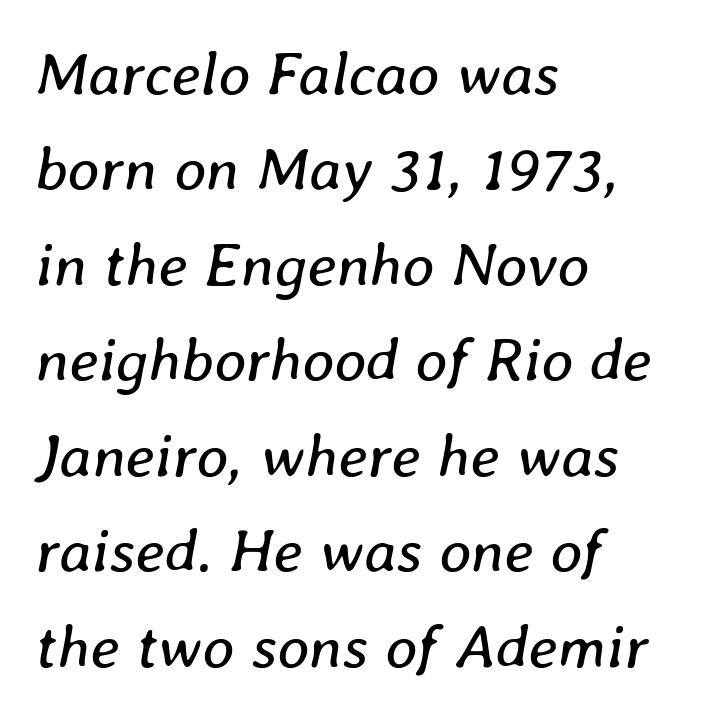
The image shows 62 px regular-weight type, italic (leaning right); set left-aligned, normal line spacing (1.54x), normal letter spacing, not underlined; low stroke contrast and a medium x-height.
